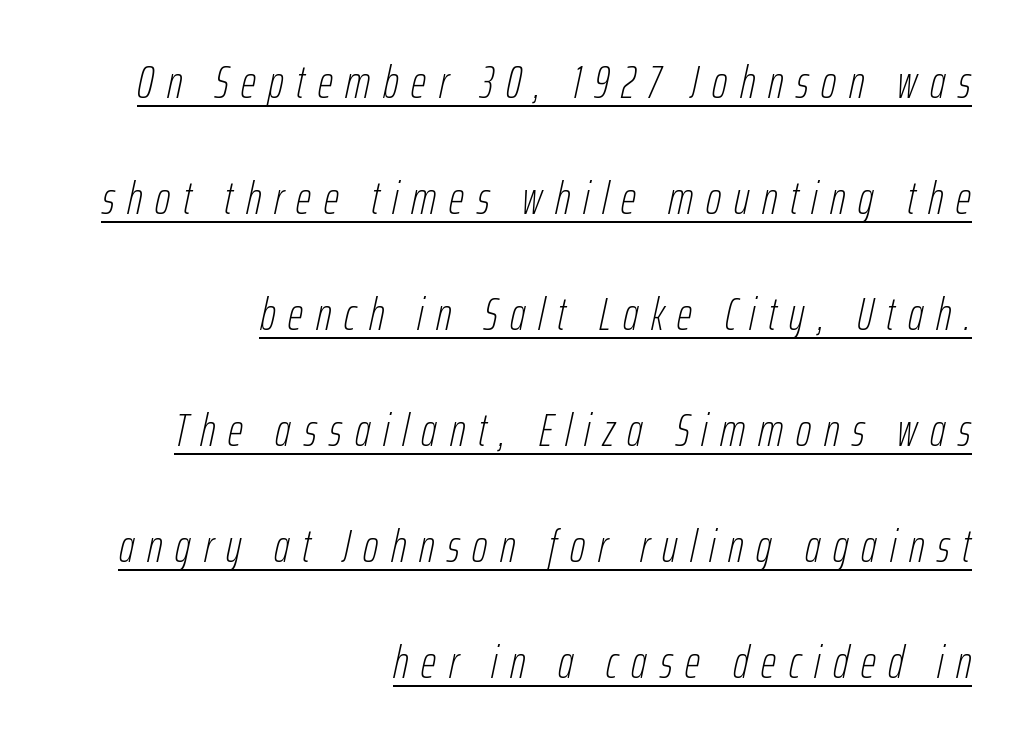
{"italic": "yes", "lean": "right", "slant_degrees": 12, "bold": "no", "weight": "thin", "width": "condensed", "stroke_contrast": "low", "x_height": "medium", "monospaced": "no", "underline": "yes", "align": "right", "line_spacing": "loose", "line_spacing_ratio": 2.47, "letter_spacing": "wide", "letter_spacing_em": 0.27, "glyph_px": 47}
